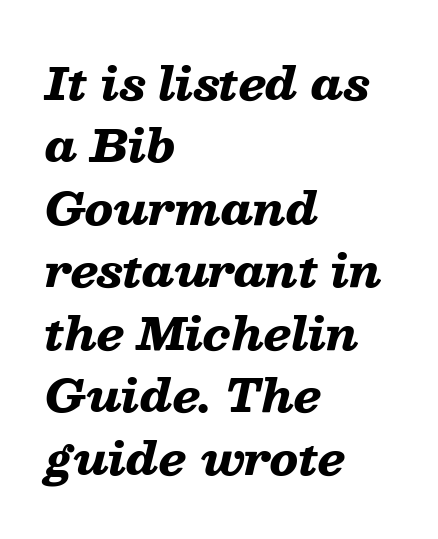
Observe the lean: these are italic letterforms. Caption: multi-line text, flush left, ragged right. Descender tails drop into unmarked territory. Looks like regular typesetting: each glyph gets only the width it needs. No extra tracking has been applied to these lines. A full-strength bold gives these letters their thick strokes.
